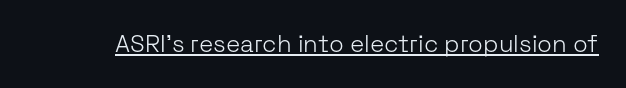
The image shows 24 px text type, upright; set normal letter spacing, underlined.
